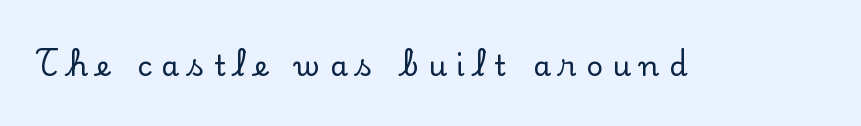
The image shows 29 px serif type, upright; set unusually wide letter spacing (+0.32 em), not underlined; low stroke contrast and a small x-height.
